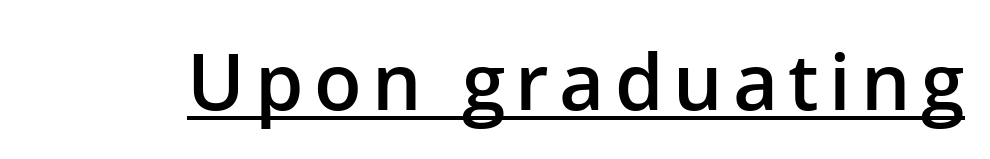
{"serif": "no", "italic": "no", "bold": "semi", "weight": "semibold", "width": "normal", "stroke_contrast": "low", "x_height": "medium", "monospaced": "no", "underline": "yes", "glyph_px": 78}
